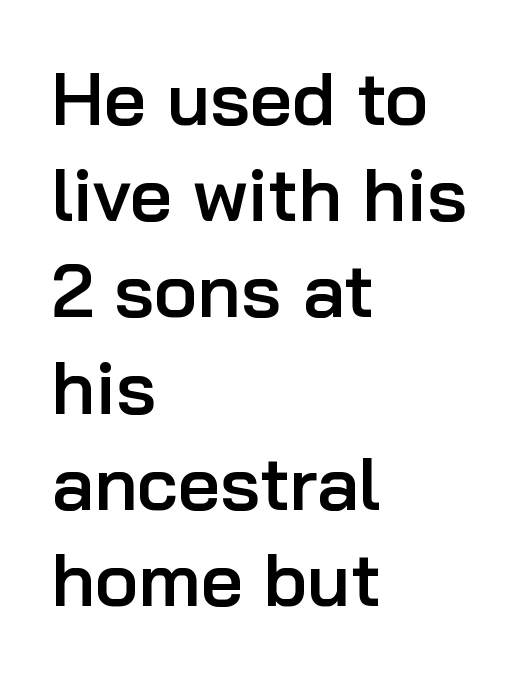
This is the regular roman posture of the typeface. Nope, no serifs anywhere on these letters. Clear beneath every line of the passage. The compositor pushed each line to the left boundary.
